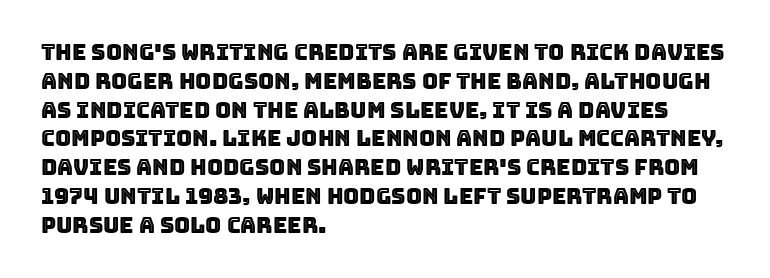
The image shows 22 px text type, upright; set left-aligned, normal line spacing (1.31x), normal letter spacing, not underlined.
